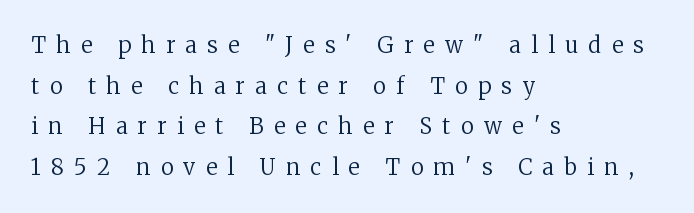
You can tell it's not italic because the verticals are truly vertical. Nothing heavy about these letters — not bold at all. The foot of each line stays bare and open. The letters are spread apart with noticeably loose tracking.
